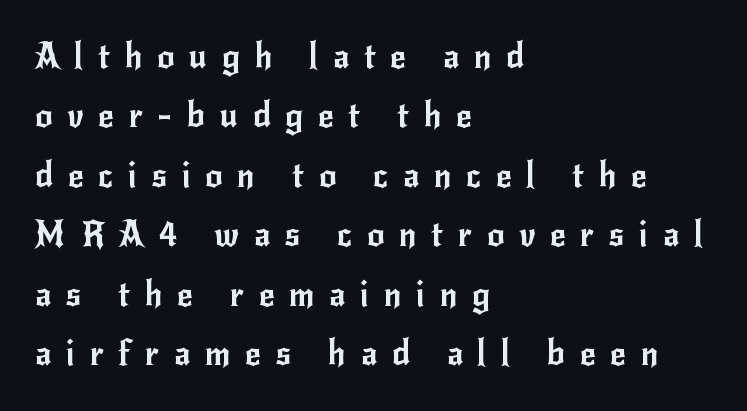
The image shows 34 px sans-serif type, upright; set left-aligned, line spacing 1.75x, unusually wide letter spacing (+0.43 em), not underlined; low stroke contrast and a small x-height.
